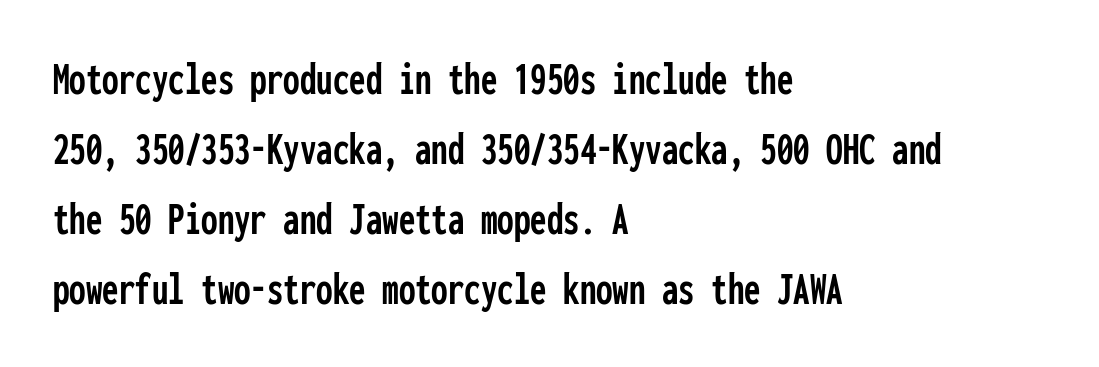
The image shows 47 px condensed sans-serif type, upright, monospaced; set left-aligned, normal line spacing (1.49x), normal letter spacing, not underlined; low stroke contrast and a medium x-height.
